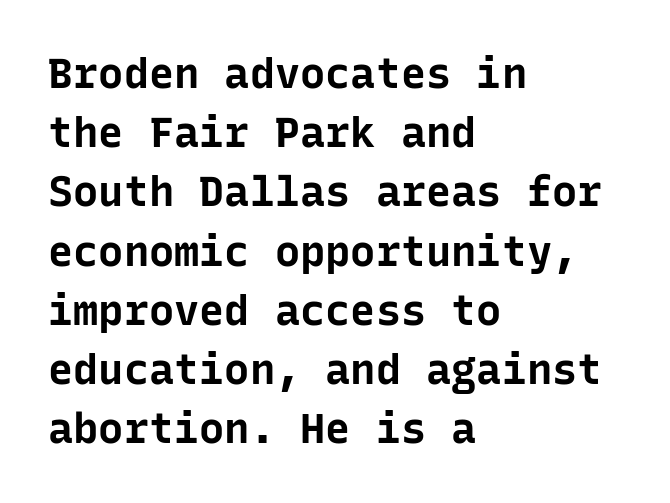
Words float on clear page, feet unadorned. Italic: no, the glyphs are upright roman. All the whitespace from short lines collects on the right. The designer went with a sans here, leaving each stem footless. A typesetter would call this zero additional tracking.
